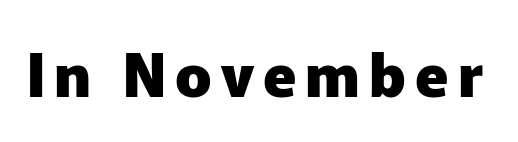
{"serif": "no", "italic": "no", "bold": "yes", "weight": "heavy", "width": "normal", "stroke_contrast": "low", "x_height": "medium", "monospaced": "no", "underline": "no", "glyph_px": 60}
